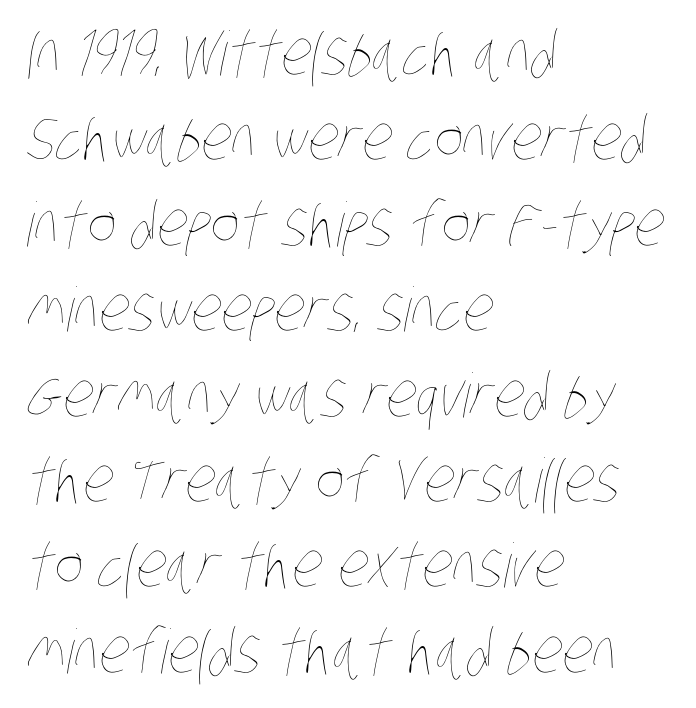
The rendering uses natural spacing where letterforms have individual widths. Decoration check: the copy has no underline. The cut favours lightness, reaching ordinary text weight at its darkest. The rag falls on the right side of this text block. This rendering leaves character spacing at its baseline value.
